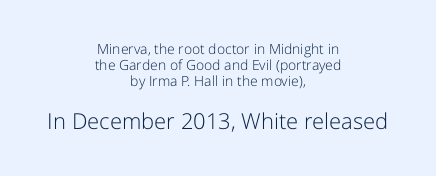
The image shows 22 px text type, upright; set centered, line spacing 1.16x, normal letter spacing, not underlined; the second (bottom) block is 1.57x larger.
